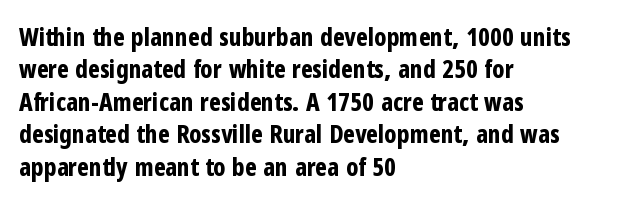
Q: Is the text bold? A: Yes.
Q: Is the text italic (slanted)? A: No, it is upright.
Q: Is the text underlined? A: No.
Q: How is the paragraph aligned? A: Left-aligned.
Q: Is the spacing between letters normal or unusually wide? A: Normal.
Q: Is the spacing between lines tight, normal or loose? A: Normal.
